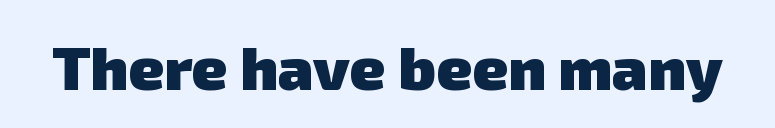
{"serif": "no", "bold": "yes", "weight": "heavy", "width": "normal", "stroke_contrast": "low", "x_height": "medium", "monospaced": "no", "underline": "no", "letter_spacing": "normal", "letter_spacing_em": 0.0, "glyph_px": 61}
